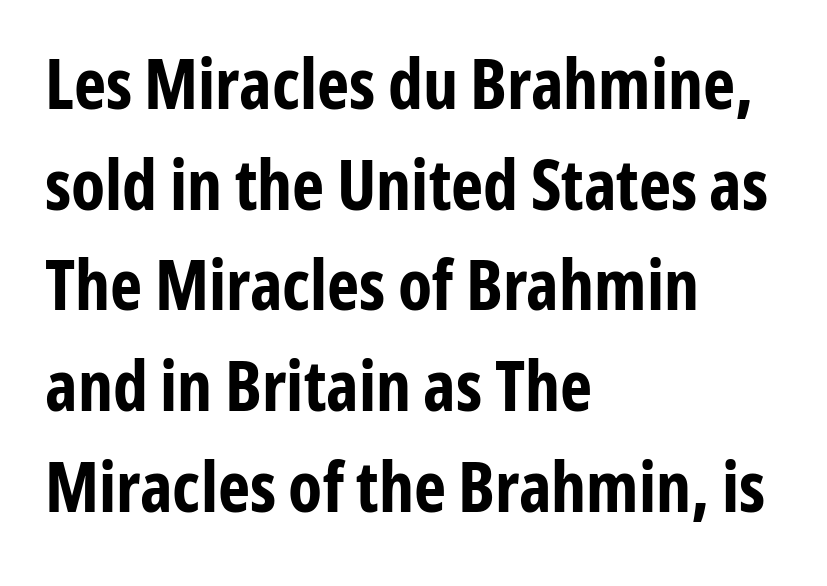
The letters carry no serifs — their stems end cleanly without finishing strokes. Vertical strokes here are truly vertical. Only glyphs here, with clear space below each row. Is this a fixed-width face? No — the glyphs have proportional, varying widths. The letters are bold, with thick, heavy strokes.
